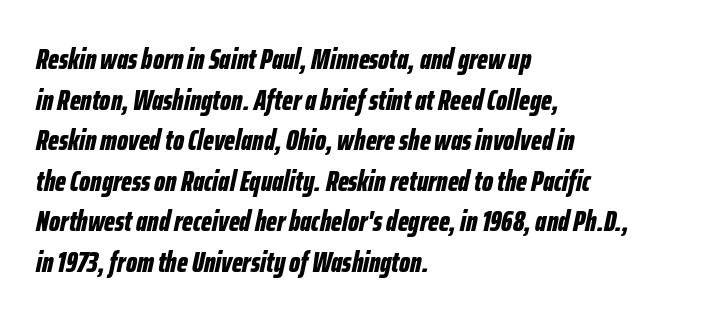
Q: Is the text bold? A: Yes.
Q: Is the text italic (slanted)? A: Yes, it leans right by about 12 degrees.
Q: Is the text underlined? A: No.
Q: How is the paragraph aligned? A: Left-aligned.
Q: Is the spacing between letters normal or unusually wide? A: Normal.
Q: Is the spacing between lines tight, normal or loose? A: Normal.
Q: Width (condensed, normal, or wide)? A: Condensed.
Q: Stroke contrast? A: Low.
Q: x-height? A: Medium.
Q: Monospaced? A: No.
